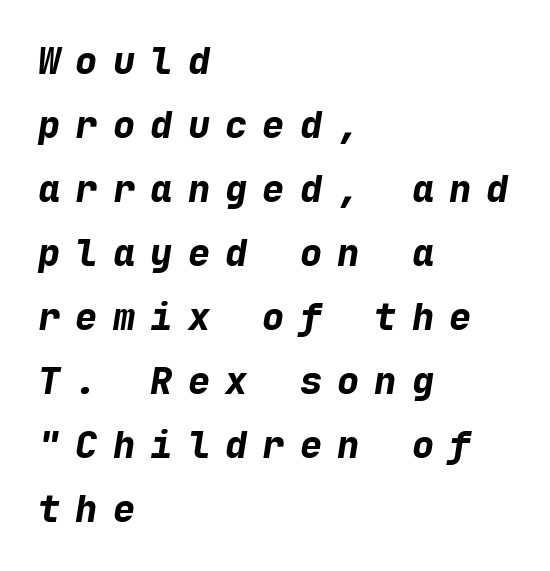
Q: Is the text bold? A: Yes.
Q: Is the text italic (slanted)? A: Yes, it leans right by about 9 degrees.
Q: Is the text underlined? A: No.
Q: How is the paragraph aligned? A: Left-aligned.
Q: Is the spacing between letters normal or unusually wide? A: Unusually wide.
Q: Width (condensed, normal, or wide)? A: Normal.
Q: Stroke contrast? A: Low.
Q: x-height? A: Medium.
Q: Monospaced? A: Yes.
